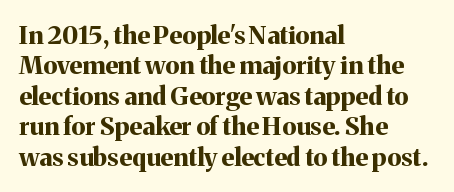
Each line starts at the same left margin while the right side varies. Words appear dense and cohesive because spacing is normal. What weight is shown? A full bold with thick strokes. Nope, not italic — everything's standing straight.
